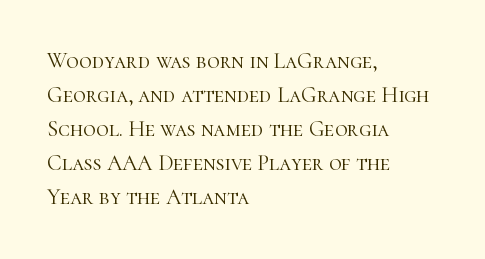
Q: Is the text bold? A: No.
Q: Is the text italic (slanted)? A: No, it is upright.
Q: Is the text underlined? A: No.
Q: How is the paragraph aligned? A: Left-aligned.
Q: Is the spacing between letters normal or unusually wide? A: Normal.
Q: Is the spacing between lines tight, normal or loose? A: Normal.
